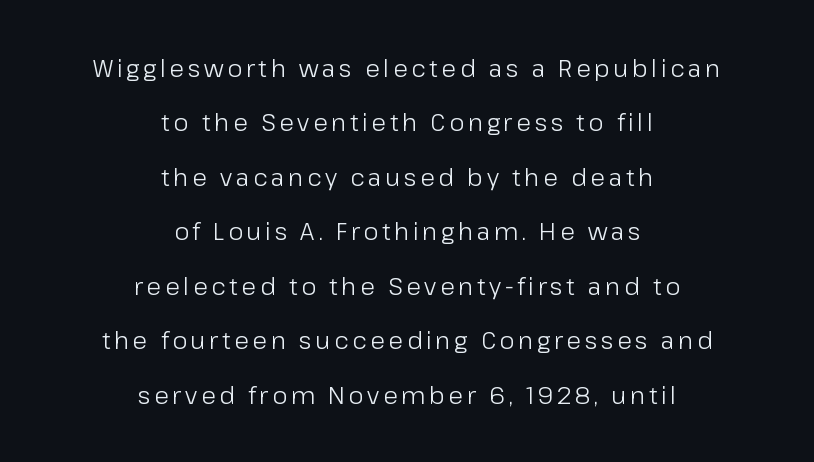
{"italic": "no", "bold": "no", "underline": "no", "align": "center", "line_spacing": "loose", "line_spacing_ratio": 2.27, "glyph_px": 24}
